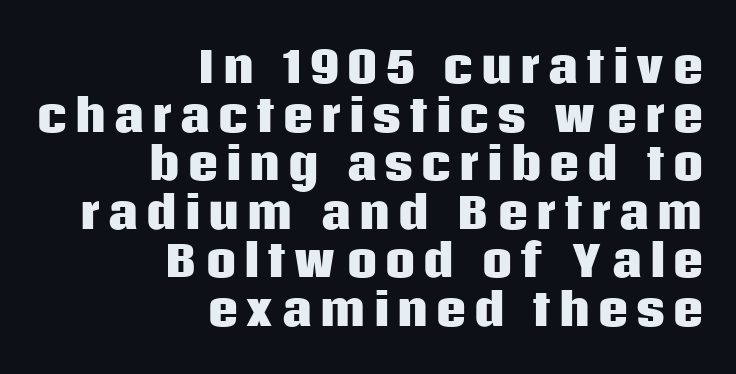
The image shows 43 px heavy sans-serif type, upright; set right-aligned, tight line spacing (1.13x), not underlined; low stroke contrast and a large x-height.
